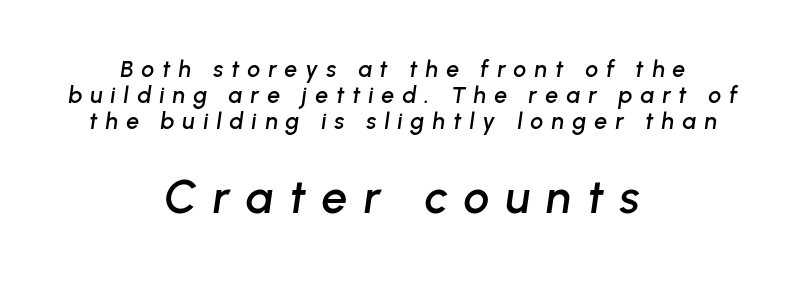
{"italic": "yes", "lean": "right", "slant_degrees": 8, "width": "normal", "stroke_contrast": "low", "x_height": "medium", "monospaced": "no", "underline": "no", "align": "center", "line_spacing": "tight", "line_spacing_ratio": 1.12, "letter_spacing": "wide", "letter_spacing_em": 0.35, "larger_block": "second", "size_ratio": 2.0, "glyph_px": 46}
